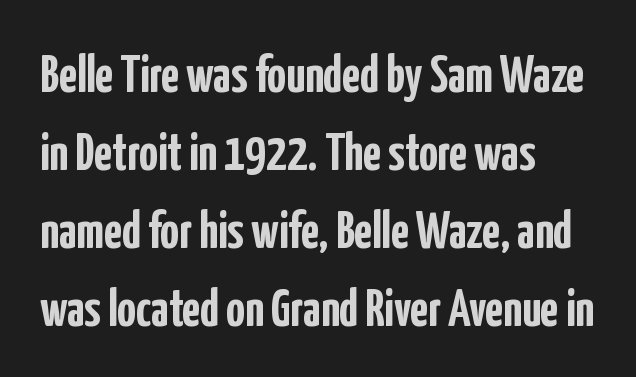
The image shows 52 px semibold, condensed sans-serif type, upright; set left-aligned, normal line spacing (1.5x), normal letter spacing, not underlined; low stroke contrast and a medium x-height.
